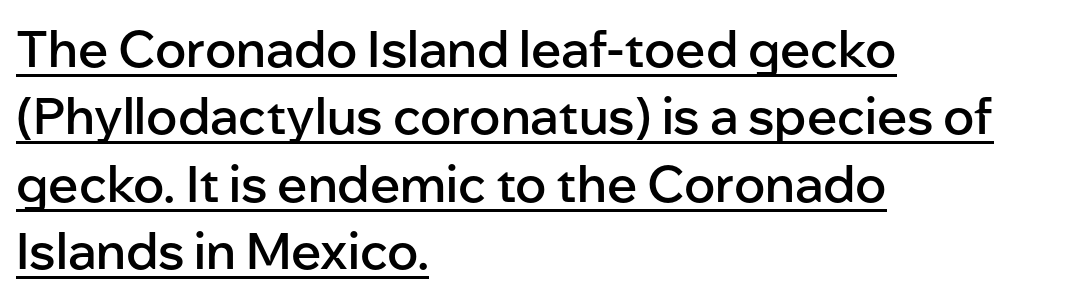
Q: Is the text bold? A: Semi-bold.
Q: Is the text italic (slanted)? A: No, it is upright.
Q: Is the typeface a serif or a sans-serif typeface? A: Sans-serif.
Q: Is the text underlined? A: Yes.
Q: How is the paragraph aligned? A: Left-aligned.
Q: Is the spacing between letters normal or unusually wide? A: Normal.
Q: Is the spacing between lines tight, normal or loose? A: Normal.
Q: Width (condensed, normal, or wide)? A: Normal.
Q: Stroke contrast? A: Low.
Q: x-height? A: Medium.
Q: Monospaced? A: No.
